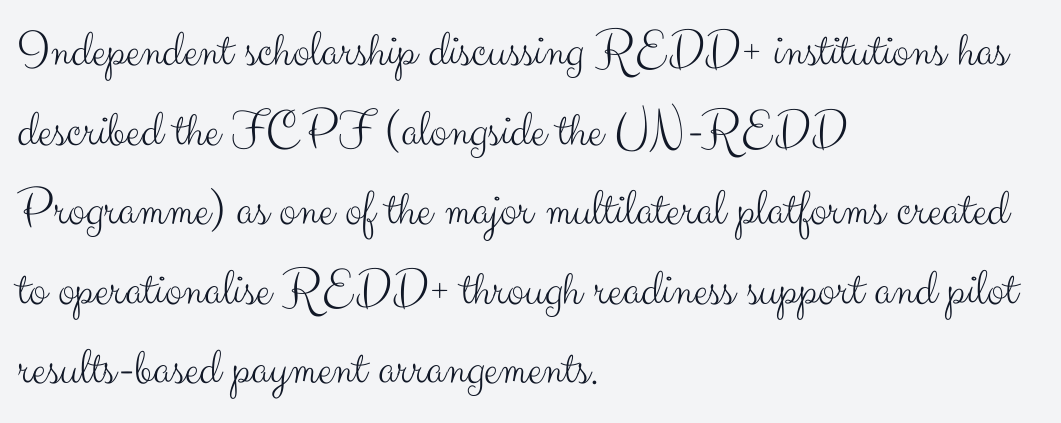
The image shows 52 px light sans-serif type; set left-aligned, normal line spacing (1.53x), normal letter spacing, not underlined; medium stroke contrast and a small x-height.
